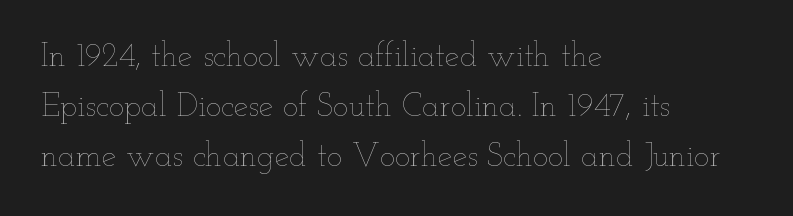
The space beneath each line is pristine and unruled. No extra tracking has been applied to these lines. This reads as an unemphasized weight, regular at the heaviest. The rendering uses natural spacing where letterforms have individual widths.
